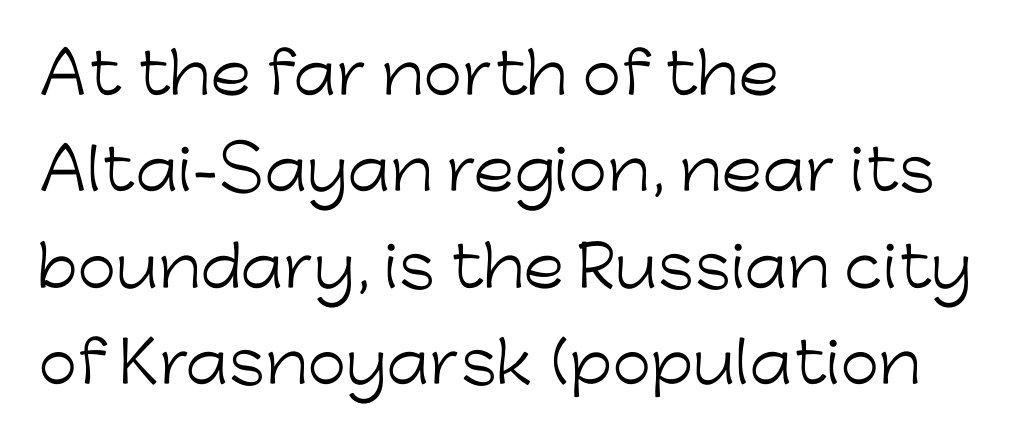
The image shows 56 px light sans-serif type, upright; set left-aligned, line spacing 1.72x, normal letter spacing, not underlined; low stroke contrast and a medium x-height.
